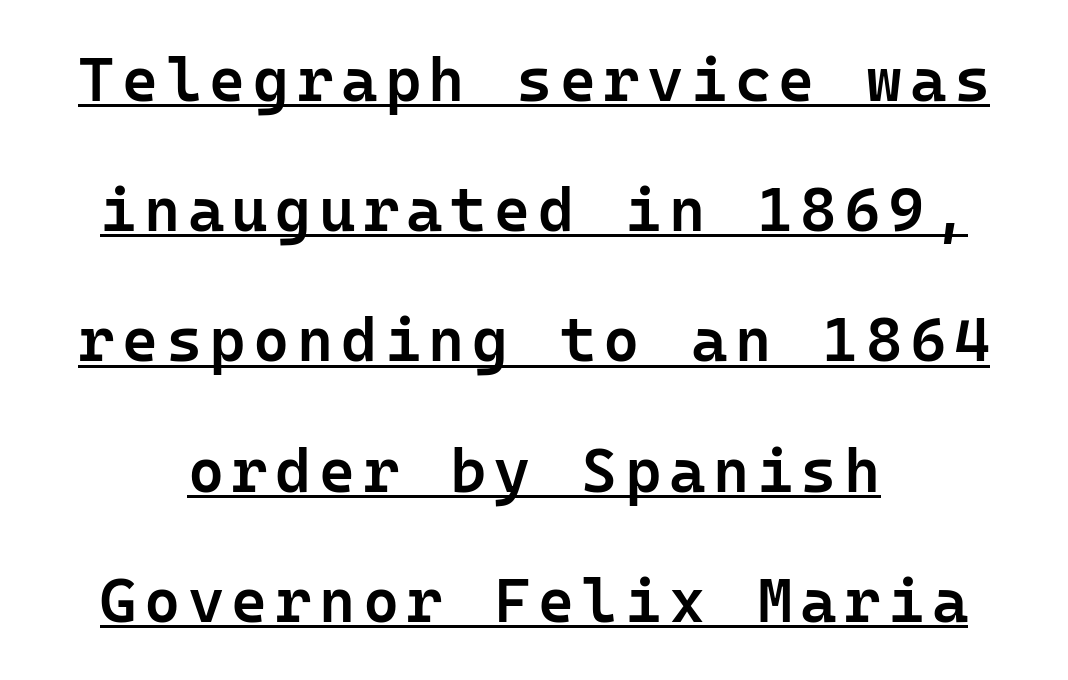
The image shows 62 px semibold sans-serif type, upright; set centered, loose line spacing (2.1x), underlined; low stroke contrast and a medium x-height.
